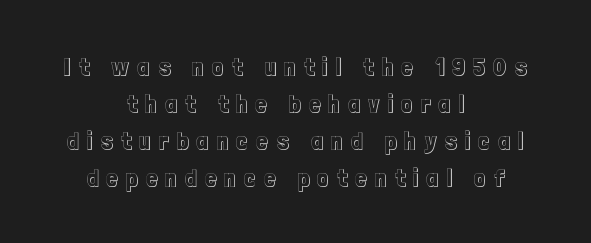
{"italic": "no", "underline": "no", "align": "center", "line_spacing": "normal", "line_spacing_ratio": 1.48, "letter_spacing": "wide", "letter_spacing_em": 0.33, "glyph_px": 25}
